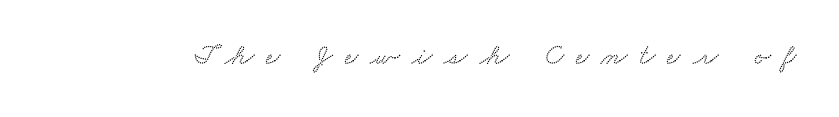
The image shows 30 px wide type; set unusually wide letter spacing (+0.4 em), not underlined; low stroke contrast and a small x-height.
